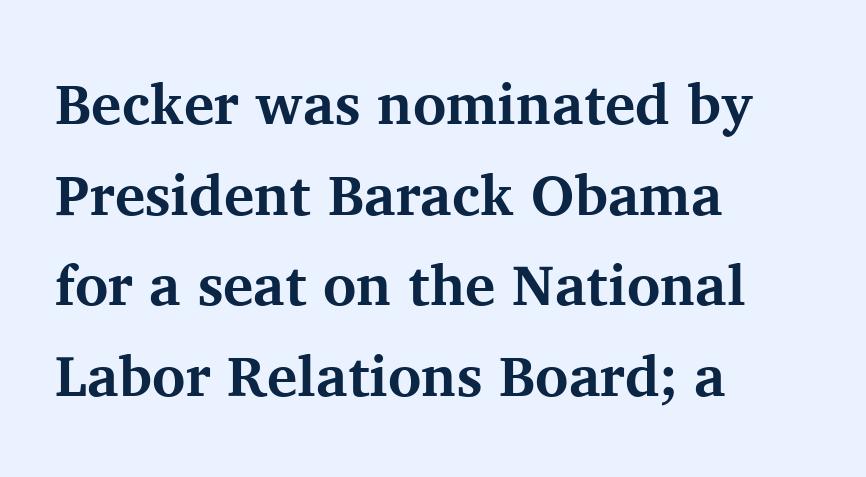
Q: Is the text bold? A: Yes.
Q: Is the text italic (slanted)? A: No, it is upright.
Q: Is the typeface a serif or a sans-serif typeface? A: Serif.
Q: Is the text underlined? A: No.
Q: How is the paragraph aligned? A: Left-aligned.
Q: Is the spacing between letters normal or unusually wide? A: Normal.
Q: Is the spacing between lines tight, normal or loose? A: Normal.
Q: Width (condensed, normal, or wide)? A: Normal.
Q: Stroke contrast? A: Medium.
Q: x-height? A: Medium.
Q: Monospaced? A: No.
